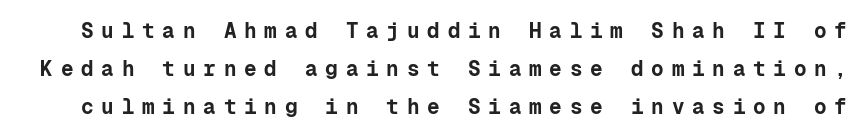
Type without underlining. Is there any slant? The stems are plumb. Students, note that the glyphs here are deliberately spaced far apart. On the weight axis this lands at bold, roughly 700.
